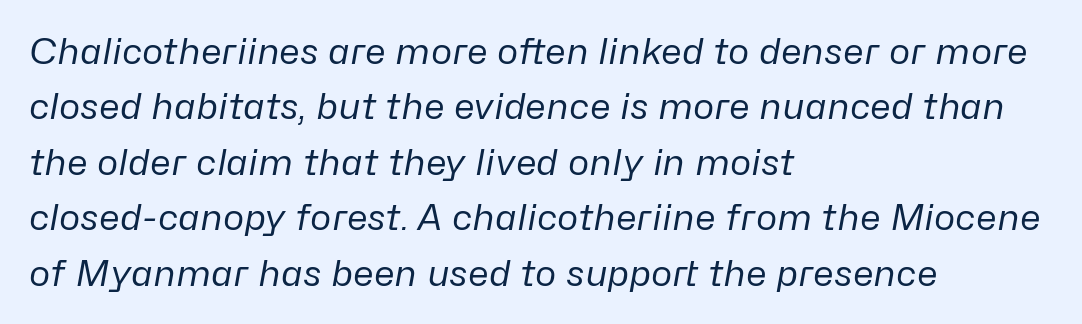
Q: Is the text bold? A: No.
Q: Is the text italic (slanted)? A: Yes, it leans right by about 10 degrees.
Q: Is the text underlined? A: No.
Q: How is the paragraph aligned? A: Left-aligned.
Q: Is the spacing between letters normal or unusually wide? A: Normal.
Q: Is the spacing between lines tight, normal or loose? A: Normal.
Q: Width (condensed, normal, or wide)? A: Normal.
Q: Stroke contrast? A: Low.
Q: x-height? A: Medium.
Q: Monospaced? A: No.
